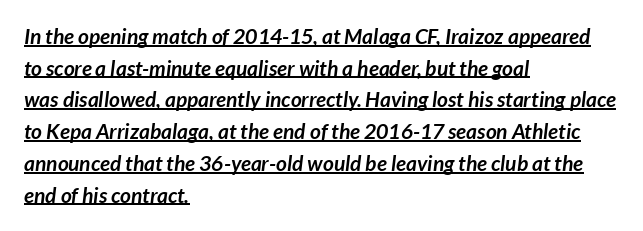
Students, this is bold: see how much ink each stroke carries. How are the letters spaced? Ordinarily, with no added tracking. The specimen includes a rule beneath the text block's lines. This rendering uses left alignment, leaving the right contour irregular.
